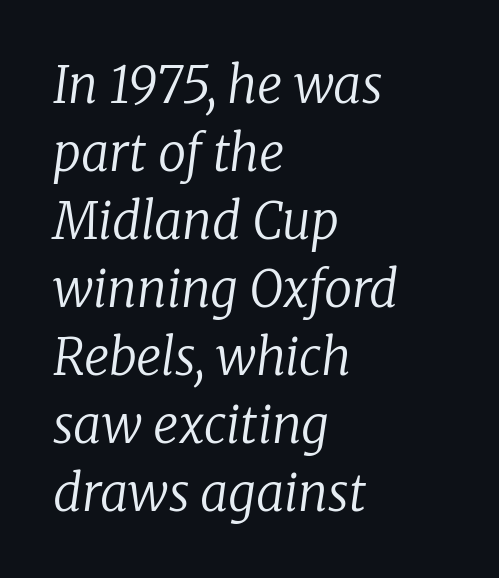
The letters sit at their default tracking, neither squeezed nor spread. The passage shown is not bold in any degree. Quick note: interline space is typical. The characters display serif detailing at their extremities.
